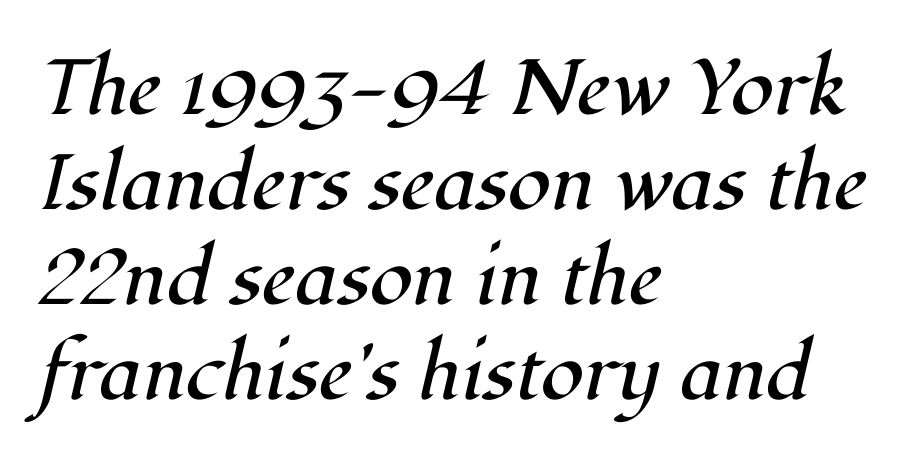
Q: Is the text bold? A: No.
Q: Is the text italic (slanted)? A: Yes, it leans right by about 12 degrees.
Q: Is the typeface a serif or a sans-serif typeface? A: Serif.
Q: Is the text underlined? A: No.
Q: How is the paragraph aligned? A: Left-aligned.
Q: Is the spacing between letters normal or unusually wide? A: Normal.
Q: Width (condensed, normal, or wide)? A: Normal.
Q: Stroke contrast? A: High.
Q: x-height? A: Medium.
Q: Monospaced? A: No.
